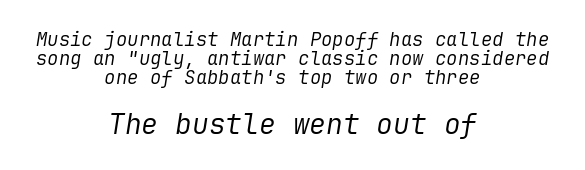
{"italic": "yes", "lean": "right", "slant_degrees": 9, "bold": "no", "weight": "regular", "width": "normal", "stroke_contrast": "low", "x_height": "medium", "underline": "no", "align": "center", "line_spacing": "tight", "line_spacing_ratio": 1.0, "letter_spacing": "normal", "letter_spacing_em": 0.0, "larger_block": "second", "size_ratio": 1.47, "glyph_px": 28}
